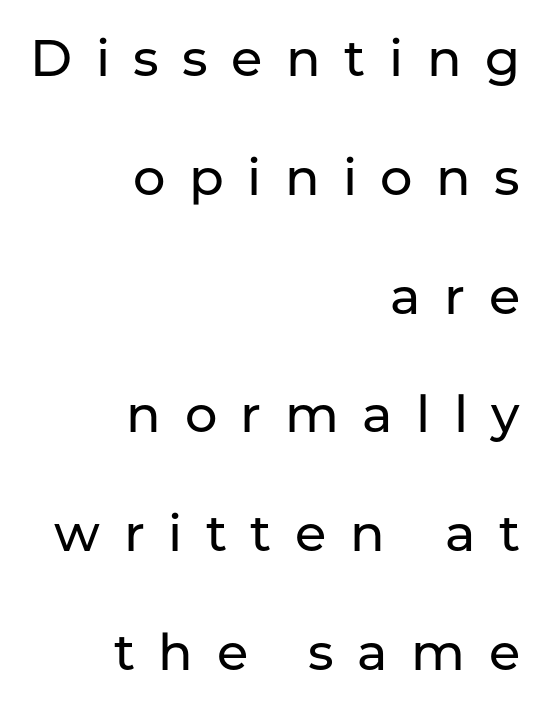
Q: Is the text italic (slanted)? A: No, it is upright.
Q: Is the typeface a serif or a sans-serif typeface? A: Sans-serif.
Q: Is the text underlined? A: No.
Q: How is the paragraph aligned? A: Right-aligned.
Q: Is the spacing between letters normal or unusually wide? A: Unusually wide.
Q: Is the spacing between lines tight, normal or loose? A: Loose.
Q: Width (condensed, normal, or wide)? A: Normal.
Q: Stroke contrast? A: Low.
Q: x-height? A: Medium.
Q: Monospaced? A: No.
